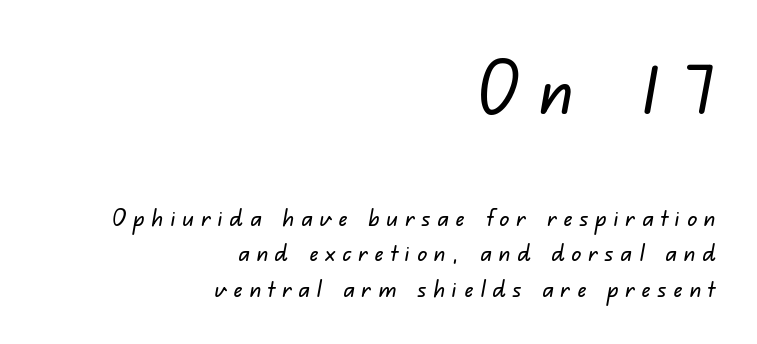
Do the characters align in a grid? No, the font is proportional. The paragraph has a hard right edge and a soft left edge. These lines have a slow, spaced-out rhythm from letter to letter. If you squint, the top block still reads clearly — it's the larger of the two. Only glyphs here, with clear space below each row.
